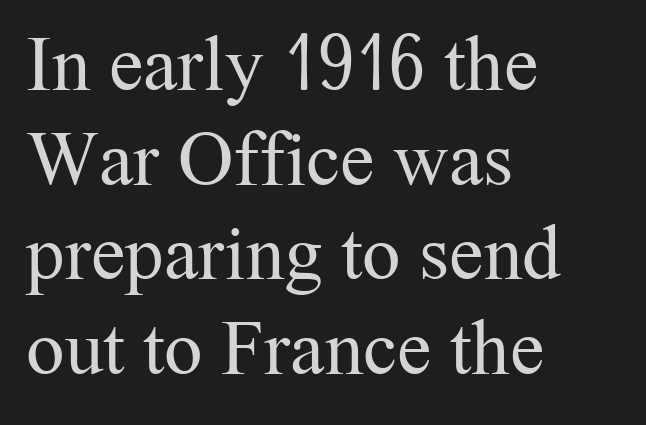
The image shows 77 px regular-weight serif type, upright; set left-aligned, line spacing 1.23x, normal letter spacing, not underlined; medium stroke contrast and a medium x-height.
